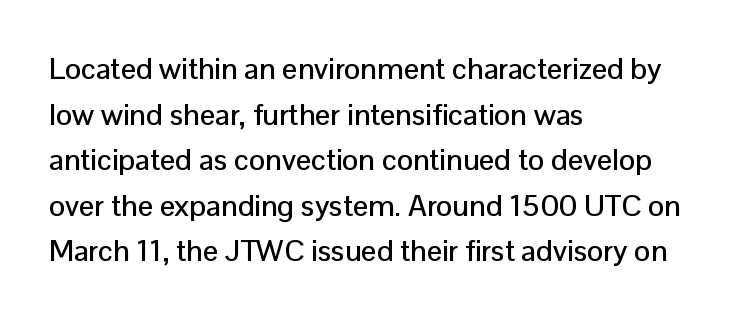
{"serif": "no", "italic": "no", "width": "normal", "stroke_contrast": "low", "x_height": "medium", "monospaced": "no", "underline": "no", "align": "left", "line_spacing": "normal", "line_spacing_ratio": 1.52, "letter_spacing": "normal", "letter_spacing_em": 0.0, "glyph_px": 30}
